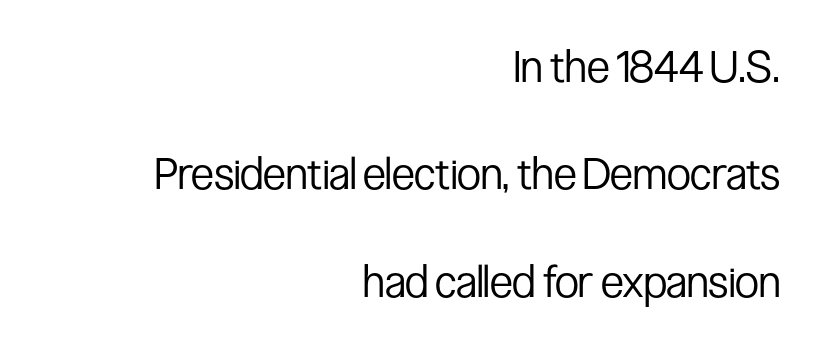
{"serif": "no", "italic": "no", "bold": "no", "weight": "regular", "width": "condensed", "stroke_contrast": "low", "x_height": "medium", "monospaced": "no", "underline": "no", "align": "right", "line_spacing": "loose", "line_spacing_ratio": 2.44, "letter_spacing": "normal", "letter_spacing_em": 0.0, "glyph_px": 44}
